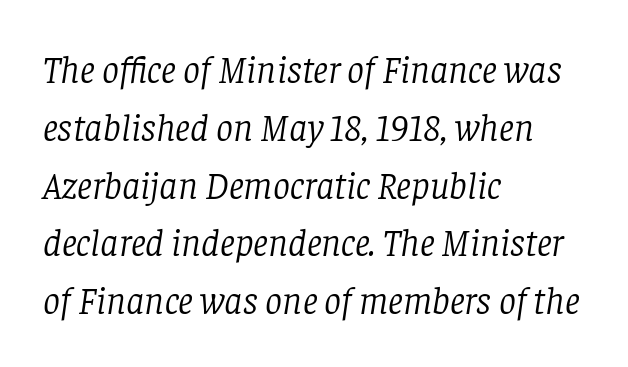
The image shows 38 px light serif type, italic (leaning right); set left-aligned, normal line spacing (1.52x), normal letter spacing, not underlined; low stroke contrast and a large x-height.
